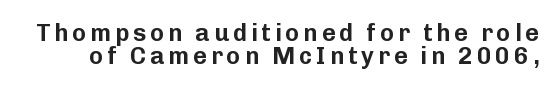
Check under the words: just untouched page. Notice how descenders almost collide with the ascenders below — that's tight leading. When letters stand straight like this, we call the style roman or upright.
